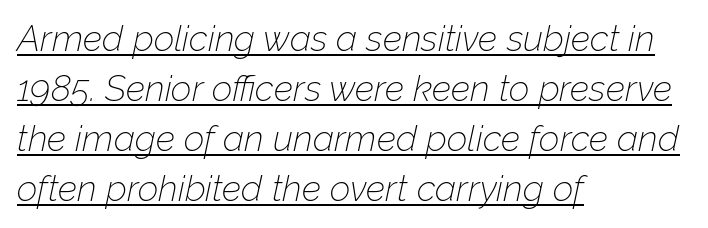
Q: Is the text bold? A: No.
Q: Is the text italic (slanted)? A: Yes, it leans right by about 12 degrees.
Q: Is the text underlined? A: Yes.
Q: How is the paragraph aligned? A: Left-aligned.
Q: Is the spacing between letters normal or unusually wide? A: Normal.
Q: Is the spacing between lines tight, normal or loose? A: Normal.
Q: Width (condensed, normal, or wide)? A: Normal.
Q: Stroke contrast? A: Low.
Q: x-height? A: Medium.
Q: Monospaced? A: No.
